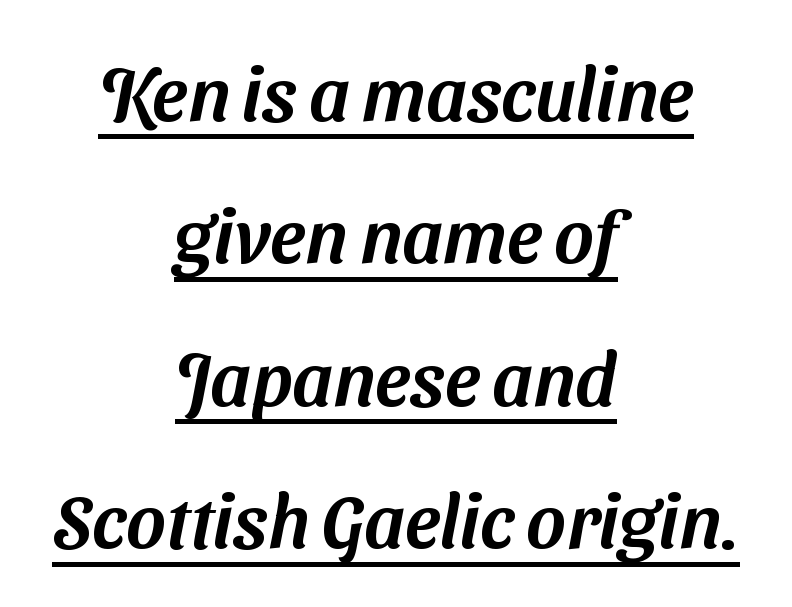
{"serif": "no", "width": "normal", "stroke_contrast": "medium", "x_height": "medium", "monospaced": "no", "underline": "yes", "align": "center", "line_spacing": "loose", "line_spacing_ratio": 1.9, "letter_spacing": "normal", "letter_spacing_em": 0.0, "glyph_px": 75}
